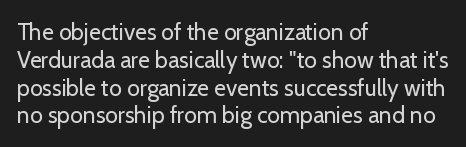
The image shows 23 px text type, upright; set left-aligned, line spacing 1.21x, normal letter spacing, not underlined.
